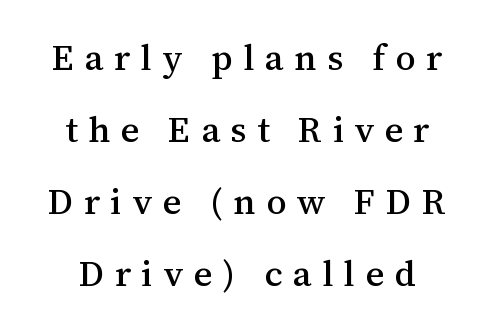
Every row of glyphs is offset so its center matches the block's center. Summary of vertical rhythm: relaxed, with wide interline spacing. Each letter keeps its own natural width here, so spacing adapts to shape. Quick note: underline off. Does extra space separate the letters? Yes, quite a lot of it.
